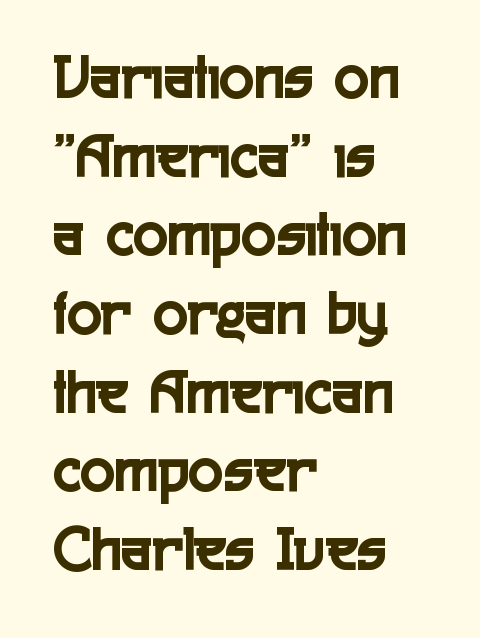
Q: Is the text italic (slanted)? A: No, it is upright.
Q: Is the typeface a serif or a sans-serif typeface? A: Sans-serif.
Q: Is the text underlined? A: No.
Q: How is the paragraph aligned? A: Left-aligned.
Q: Is the spacing between letters normal or unusually wide? A: Normal.
Q: Width (condensed, normal, or wide)? A: Condensed.
Q: x-height? A: Medium.
Q: Monospaced? A: No.
